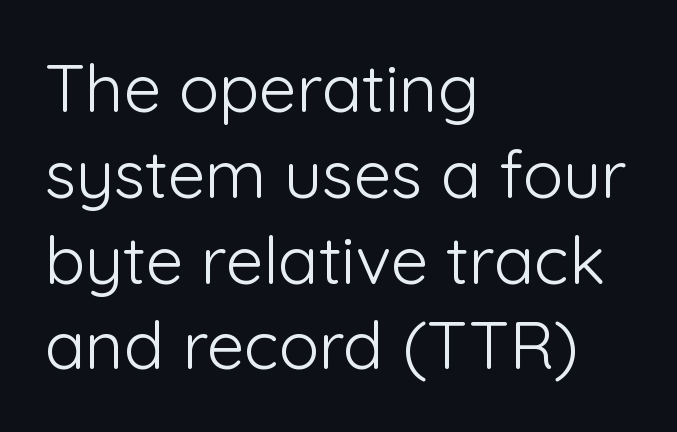
Q: Is the text bold? A: No.
Q: Is the text italic (slanted)? A: No, it is upright.
Q: Is the typeface a serif or a sans-serif typeface? A: Sans-serif.
Q: Is the text underlined? A: No.
Q: How is the paragraph aligned? A: Left-aligned.
Q: Is the spacing between letters normal or unusually wide? A: Normal.
Q: Is the spacing between lines tight, normal or loose? A: Normal.
Q: Width (condensed, normal, or wide)? A: Normal.
Q: Stroke contrast? A: Low.
Q: x-height? A: Medium.
Q: Monospaced? A: No.
